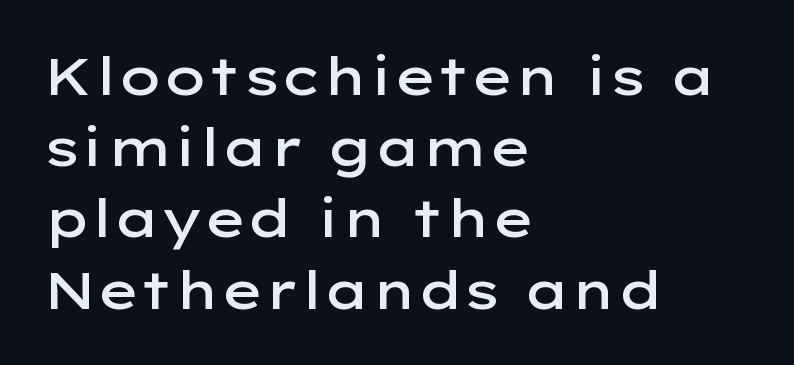
Q: Is the text bold? A: Semi-bold.
Q: Is the text italic (slanted)? A: No, it is upright.
Q: Is the typeface a serif or a sans-serif typeface? A: Sans-serif.
Q: Is the text underlined? A: No.
Q: How is the paragraph aligned? A: Left-aligned.
Q: Is the spacing between letters normal or unusually wide? A: Normal.
Q: Is the spacing between lines tight, normal or loose? A: Normal.
Q: Width (condensed, normal, or wide)? A: Wide.
Q: Stroke contrast? A: Low.
Q: x-height? A: Medium.
Q: Monospaced? A: No.
